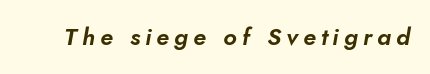
The image shows 24 px text type, italic (leaning right); set unusually wide letter spacing (+0.21 em), not underlined.
